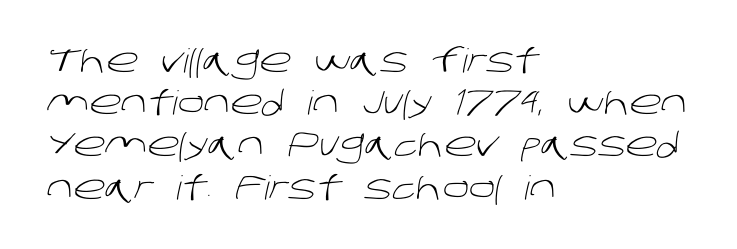
{"serif": "no", "bold": "no", "weight": "light", "width": "normal", "stroke_contrast": "low", "x_height": "large", "monospaced": "no", "underline": "no", "align": "left", "line_spacing": "normal", "line_spacing_ratio": 1.28, "letter_spacing": "normal", "letter_spacing_em": 0.0, "glyph_px": 33}
